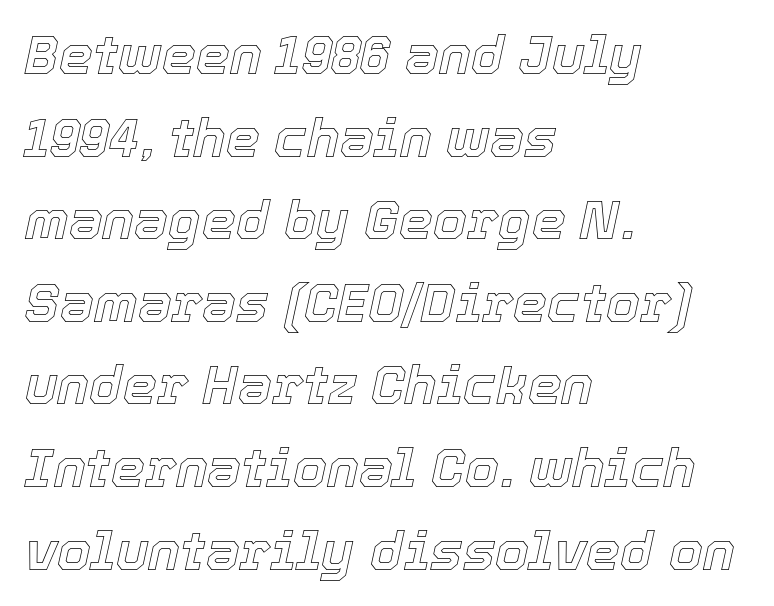
This sample is left-justified, so line endings fall wherever the words run out. A typesetter would mark this as italic. Do the characters align in a grid? No, the font is proportional. In terms of leading, this rendering sits right in the middle.
